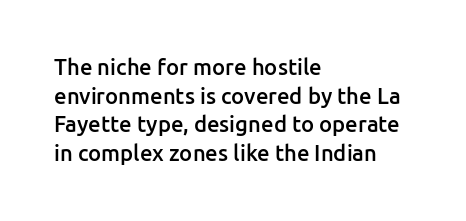
Between one letter and the next there's only the usual sliver of space. Firm but not heavy-handed strokes: this text is semibold. No italicization has been applied; the sample stays upright. Each line starts at the same left margin while the right side varies. Notice how descenders clear the ascenders below comfortably — that's standard leading.
